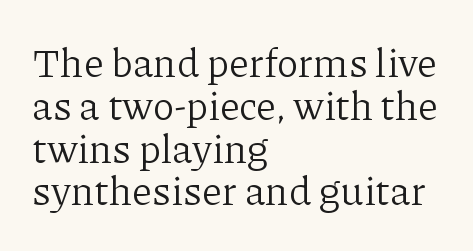
The image shows 40 px light serif type, upright; set left-aligned, tight line spacing (1.07x), normal letter spacing, not underlined; low stroke contrast and a medium x-height.
